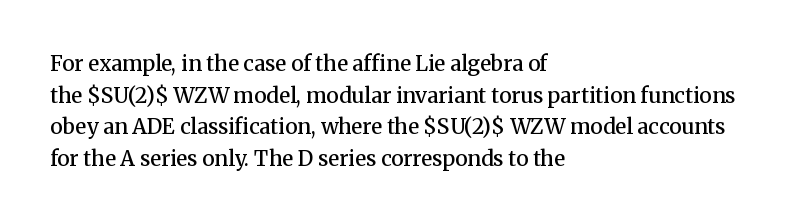
The image shows 21 px text type, upright; set left-aligned, normal line spacing (1.51x), normal letter spacing, not underlined.
